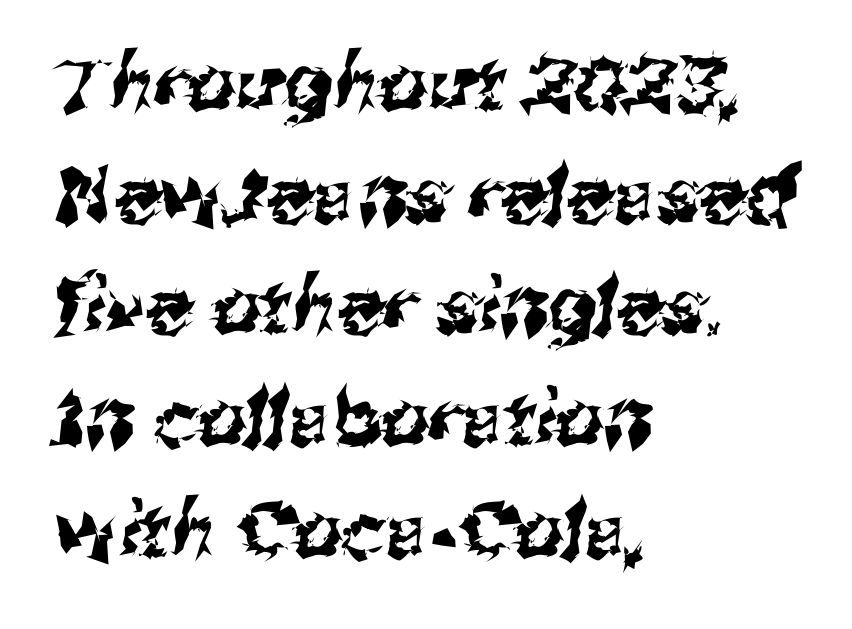
Q: Is the typeface a serif or a sans-serif typeface? A: Sans-serif.
Q: Is the text underlined? A: No.
Q: How is the paragraph aligned? A: Left-aligned.
Q: Is the spacing between letters normal or unusually wide? A: Normal.
Q: Is the spacing between lines tight, normal or loose? A: Normal.
Q: Width (condensed, normal, or wide)? A: Normal.
Q: Stroke contrast? A: Medium.
Q: x-height? A: Medium.
Q: Monospaced? A: No.
